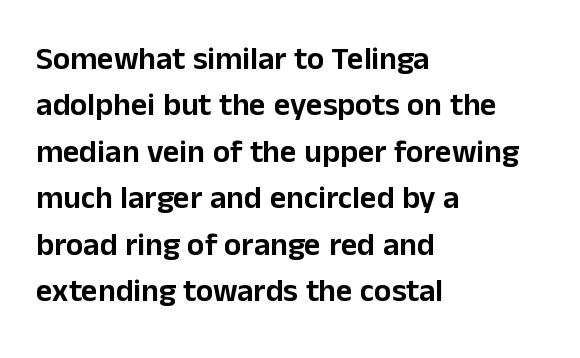
Q: Is the text italic (slanted)? A: No, it is upright.
Q: Is the typeface a serif or a sans-serif typeface? A: Sans-serif.
Q: Is the text underlined? A: No.
Q: How is the paragraph aligned? A: Left-aligned.
Q: Is the spacing between letters normal or unusually wide? A: Normal.
Q: Is the spacing between lines tight, normal or loose? A: Normal.
Q: Width (condensed, normal, or wide)? A: Normal.
Q: Stroke contrast? A: Low.
Q: x-height? A: Medium.
Q: Monospaced? A: No.
